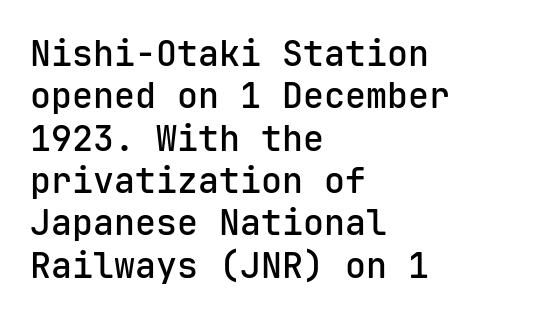
The image shows 35 px semibold sans-serif type, upright, monospaced; set left-aligned, line spacing 1.21x, normal letter spacing, not underlined; low stroke contrast and a medium x-height.
